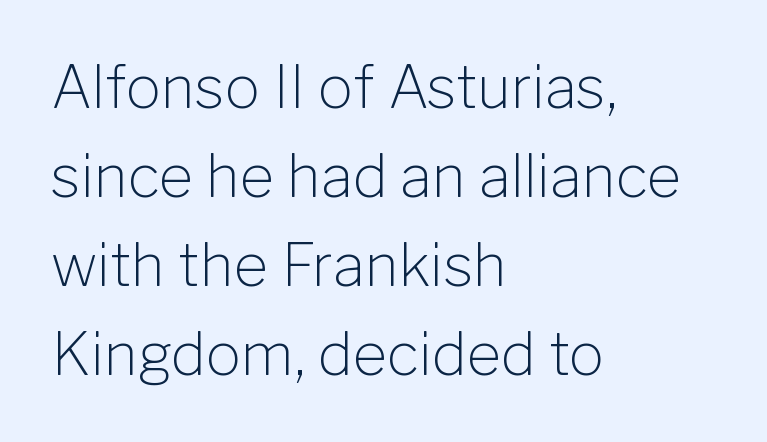
{"serif": "no", "italic": "no", "bold": "no", "weight": "light", "width": "normal", "stroke_contrast": "low", "x_height": "medium", "monospaced": "no", "underline": "no", "align": "left", "line_spacing": "normal", "line_spacing_ratio": 1.51, "letter_spacing": "normal", "letter_spacing_em": 0.0, "glyph_px": 59}
